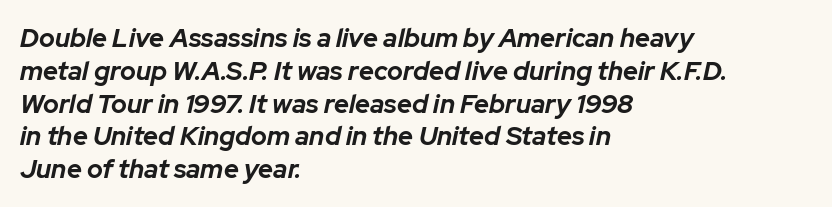
Each row of text sits above clean, open space. Honestly, the letter spacing is just normal — you wouldn't notice it. The text carries the slant typical of an italic or oblique font. The setting favours the left margin, as ordinary paragraphs usually do.
